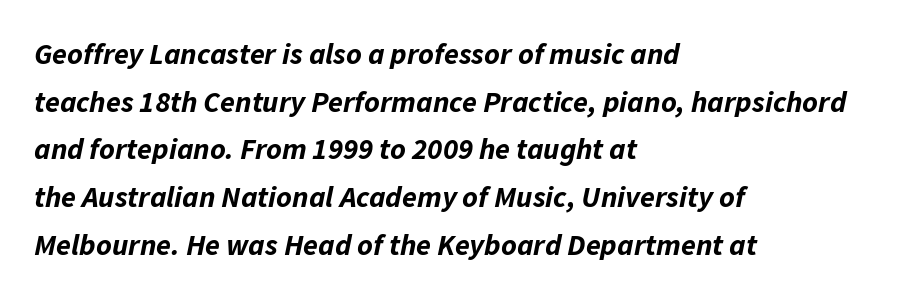
{"italic": "yes", "lean": "right", "slant_degrees": 11, "bold": "yes", "weight": "bold", "width": "normal", "stroke_contrast": "low", "x_height": "medium", "monospaced": "no", "underline": "no", "align": "left", "line_spacing": "normal", "line_spacing_ratio": 1.59, "letter_spacing": "normal", "letter_spacing_em": 0.0, "glyph_px": 30}
